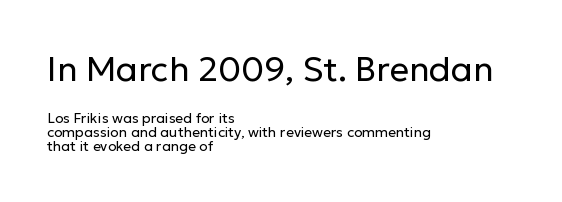
Q: Is the text bold? A: No.
Q: Is the text italic (slanted)? A: No, it is upright.
Q: Is the typeface a serif or a sans-serif typeface? A: Sans-serif.
Q: Is the text underlined? A: No.
Q: How is the paragraph aligned? A: Left-aligned.
Q: Is the spacing between letters normal or unusually wide? A: Normal.
Q: Is the spacing between lines tight, normal or loose? A: Tight.
Q: Which block of text is set in a larger size, the first (top) or the second (bottom)? A: The first (top) one.
Q: Width (condensed, normal, or wide)? A: Normal.
Q: Stroke contrast? A: Low.
Q: x-height? A: Medium.
Q: Monospaced? A: No.
